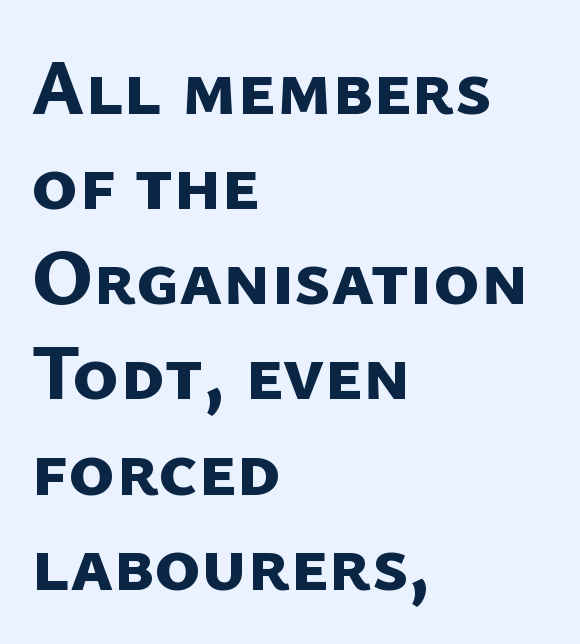
Q: Is the text bold? A: Yes.
Q: Is the typeface a serif or a sans-serif typeface? A: Sans-serif.
Q: Is the text underlined? A: No.
Q: How is the paragraph aligned? A: Left-aligned.
Q: Is the spacing between letters normal or unusually wide? A: Normal.
Q: Width (condensed, normal, or wide)? A: Normal.
Q: Stroke contrast? A: Low.
Q: x-height? A: Medium.
Q: Monospaced? A: No.
